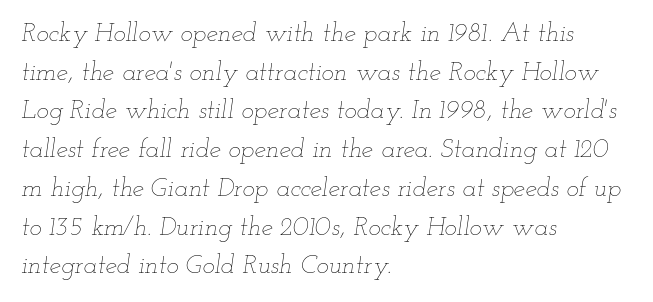
Q: Is the text bold? A: No.
Q: Is the text italic (slanted)? A: Yes, it leans right by about 12 degrees.
Q: Is the text underlined? A: No.
Q: How is the paragraph aligned? A: Left-aligned.
Q: Is the spacing between letters normal or unusually wide? A: Normal.
Q: Is the spacing between lines tight, normal or loose? A: Normal.
